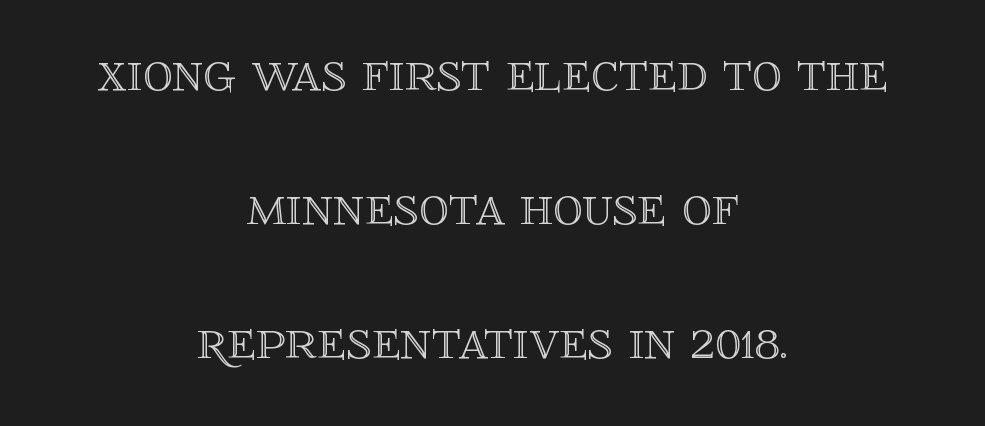
This sample has the flowing, uneven cadence of proportional lettering. Neither beginnings nor endings align; midpoints do. Between one letter and the next there's only the usual sliver of space. Reading down the column, the eye jumps a long way to each next line.
